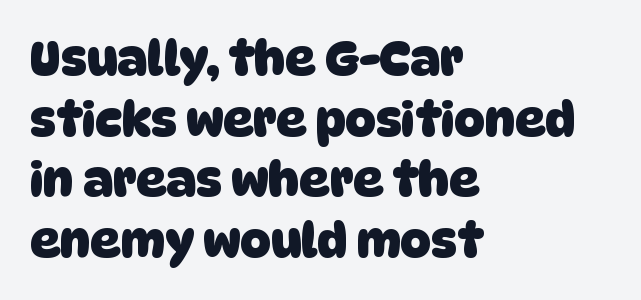
The typesetting leans heavy: a genuine bold. Only glyphs here, with clear space below each row. The line-height multiplier appears to be the usual default. Visually the block forms a straight wall on the left and a jagged coastline on the right. Proportional: the letters do not fall into vertical columns. Each word holds together tightly as a unit, with standard inter-letter gaps.
